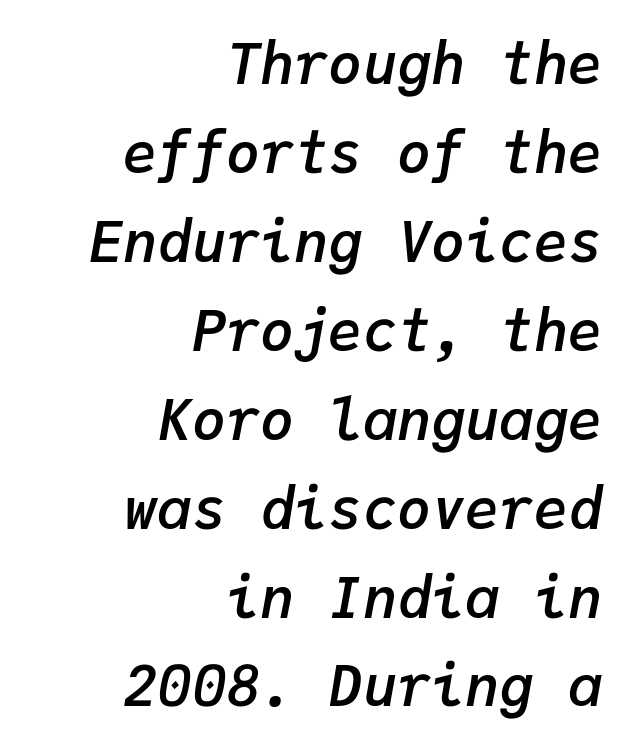
Q: Is the text bold? A: Semi-bold.
Q: Is the text italic (slanted)? A: Yes, it leans right by about 9 degrees.
Q: Is the text underlined? A: No.
Q: How is the paragraph aligned? A: Right-aligned.
Q: Is the spacing between letters normal or unusually wide? A: Normal.
Q: Is the spacing between lines tight, normal or loose? A: Normal.
Q: Width (condensed, normal, or wide)? A: Normal.
Q: Stroke contrast? A: Low.
Q: x-height? A: Medium.
Q: Monospaced? A: Yes.
